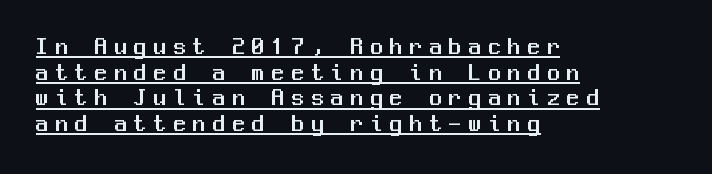
Q: Is the text italic (slanted)? A: No, it is upright.
Q: Is the text underlined? A: Yes.
Q: How is the paragraph aligned? A: Left-aligned.
Q: Is the spacing between letters normal or unusually wide? A: Unusually wide.
Q: Is the spacing between lines tight, normal or loose? A: Tight.
